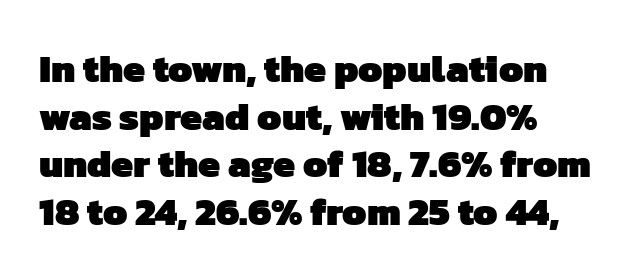
The font family rendered here belongs to the sans-serif group. Is the letter spacing exaggerated? No — it looks like the ordinary default. No word sits above an underline. The glyphs have the mass of a bold cut.
